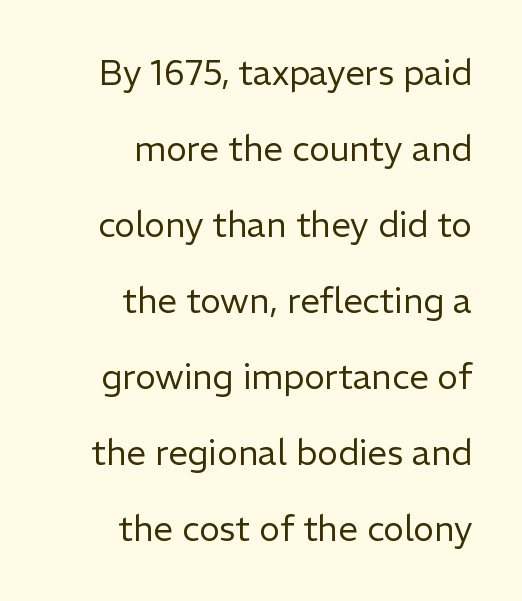
Q: Is the text bold? A: No.
Q: Is the text italic (slanted)? A: No, it is upright.
Q: Is the typeface a serif or a sans-serif typeface? A: Sans-serif.
Q: Is the text underlined? A: No.
Q: How is the paragraph aligned? A: Right-aligned.
Q: Is the spacing between letters normal or unusually wide? A: Normal.
Q: Is the spacing between lines tight, normal or loose? A: Loose.
Q: Width (condensed, normal, or wide)? A: Normal.
Q: Stroke contrast? A: Low.
Q: x-height? A: Medium.
Q: Monospaced? A: No.
